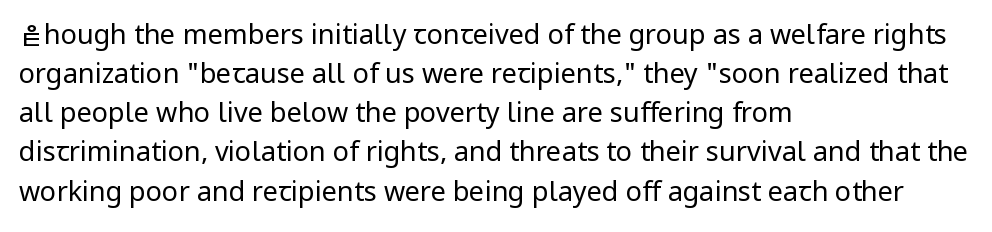
Default kerning and tracking; the words read as compact shapes. No heavy texture on the line: the type isn't bold. A roman cut, with each character standing at attention. Notice how the passage keeps a crisp vertical edge on the left only. Bare-footed words on every line.
